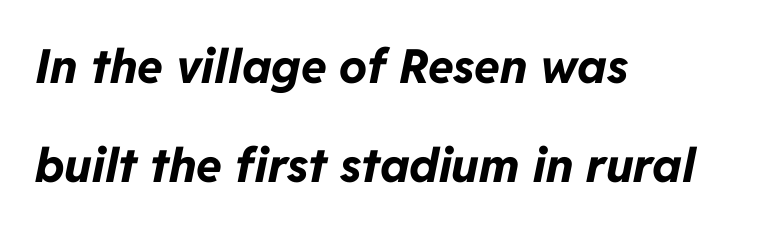
Q: Is the text bold? A: Yes.
Q: Is the text italic (slanted)? A: Yes, it leans right by about 11 degrees.
Q: Is the text underlined? A: No.
Q: How is the paragraph aligned? A: Left-aligned.
Q: Is the spacing between letters normal or unusually wide? A: Normal.
Q: Is the spacing between lines tight, normal or loose? A: Loose.
Q: Width (condensed, normal, or wide)? A: Normal.
Q: Stroke contrast? A: Low.
Q: x-height? A: Medium.
Q: Monospaced? A: No.
